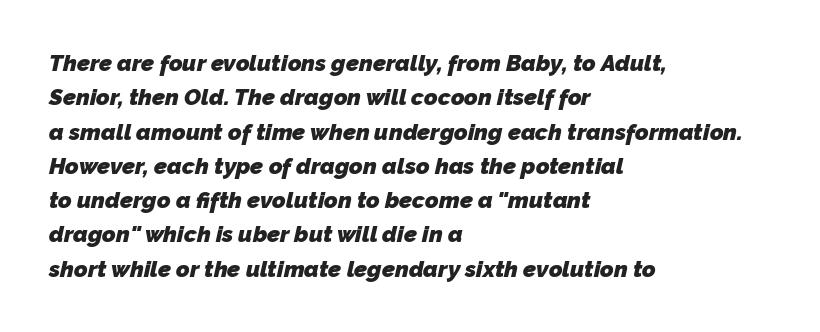
{"bold": "yes", "underline": "no", "align": "left", "line_spacing": "normal", "line_spacing_ratio": 1.49, "letter_spacing": "normal", "letter_spacing_em": 0.0, "glyph_px": 23}
